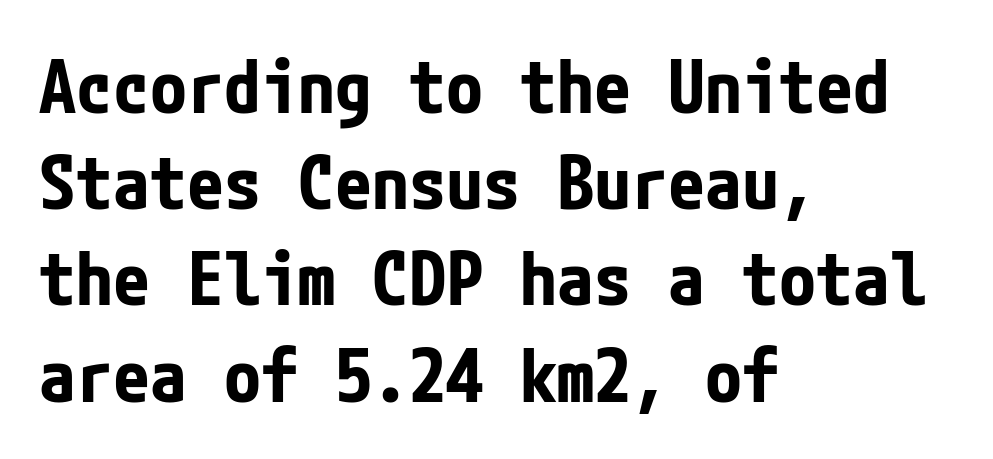
Q: Is the text bold? A: Yes.
Q: Is the text italic (slanted)? A: No, it is upright.
Q: Is the typeface a serif or a sans-serif typeface? A: Sans-serif.
Q: Is the text underlined? A: No.
Q: How is the paragraph aligned? A: Left-aligned.
Q: Is the spacing between letters normal or unusually wide? A: Normal.
Q: Is the spacing between lines tight, normal or loose? A: Normal.
Q: Width (condensed, normal, or wide)? A: Condensed.
Q: Stroke contrast? A: Low.
Q: x-height? A: Medium.
